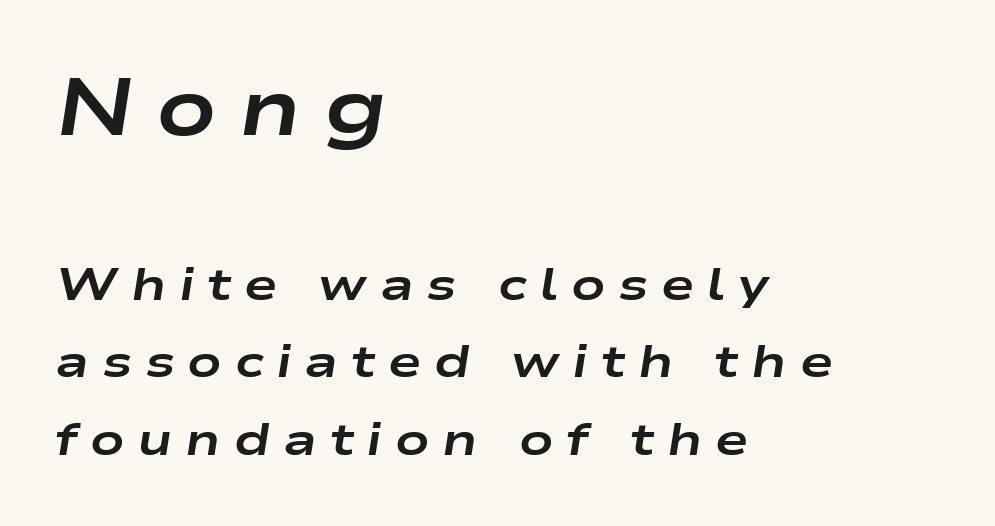
{"italic": "yes", "lean": "right", "slant_degrees": 9, "bold": "yes", "weight": "bold", "width": "wide", "stroke_contrast": "low", "x_height": "medium", "monospaced": "no", "underline": "no", "align": "left", "line_spacing_ratio": 1.72, "letter_spacing": "wide", "letter_spacing_em": 0.28, "larger_block": "first", "size_ratio": 1.76, "glyph_px": 79}
